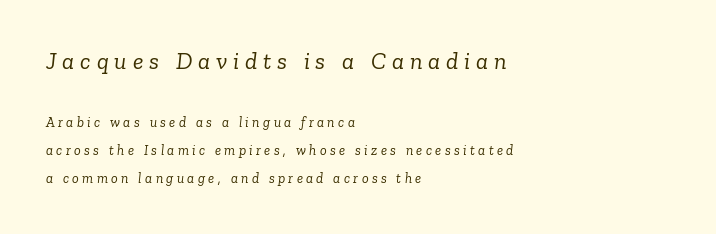
{"italic": "yes", "lean": "right", "slant_degrees": 6, "bold": "no", "underline": "no", "align": "left", "line_spacing": "loose", "line_spacing_ratio": 2.0, "letter_spacing": "wide", "letter_spacing_em": 0.24, "larger_block": "first", "size_ratio": 1.71, "glyph_px": 24}
